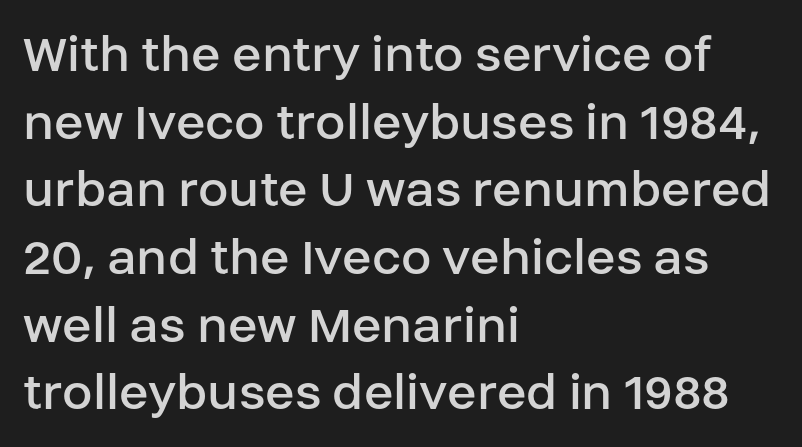
Each letter keeps its own natural width here, so spacing adapts to shape. The string is rendered with underlining switched off. Is this a heavy cut? Hardly; it is regular or lighter. If you drew a line through each stem, it would be perfectly vertical. This rendering uses left alignment, leaving the right contour irregular. The passage shown has conventional tracking throughout.
